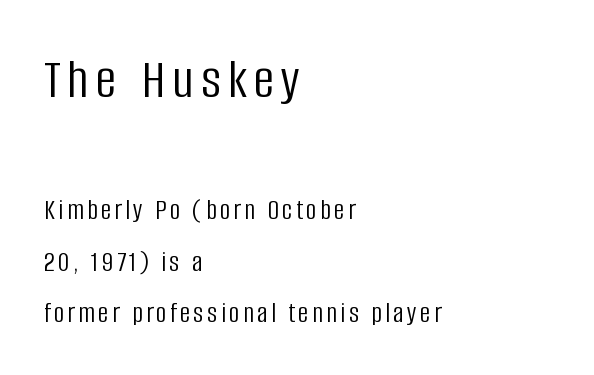
{"serif": "no", "italic": "no", "bold": "no", "weight": "light", "width": "condensed", "stroke_contrast": "low", "x_height": "large", "monospaced": "no", "underline": "no", "align": "left", "line_spacing_ratio": 1.76, "larger_block": "first", "size_ratio": 2.0, "glyph_px": 58}
